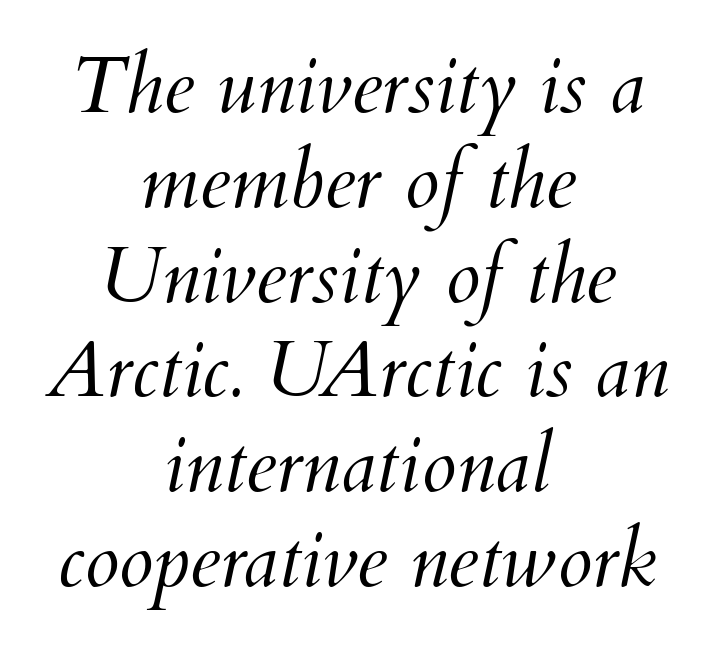
Q: Is the text bold? A: No.
Q: Is the text italic (slanted)? A: Yes, it leans right by about 12 degrees.
Q: Is the text underlined? A: No.
Q: How is the paragraph aligned? A: Centered.
Q: Is the spacing between letters normal or unusually wide? A: Normal.
Q: Width (condensed, normal, or wide)? A: Normal.
Q: Stroke contrast? A: Medium.
Q: x-height? A: Small.
Q: Monospaced? A: No.
